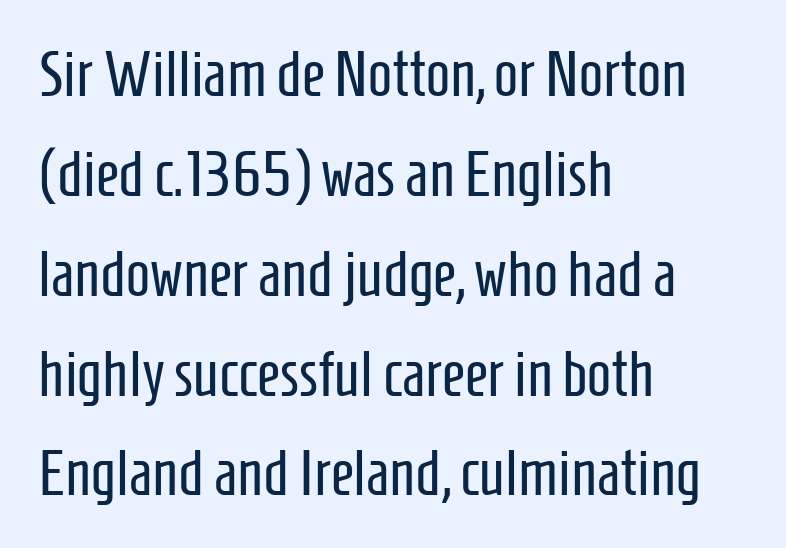
Is this a fixed-width face? No — the glyphs have proportional, varying widths. The typography opts for an upright posture over an oblique one. The strokes carry an ordinary text weight at most. Descenders hang freely into open space. Font category for this specimen: sans-serif.
